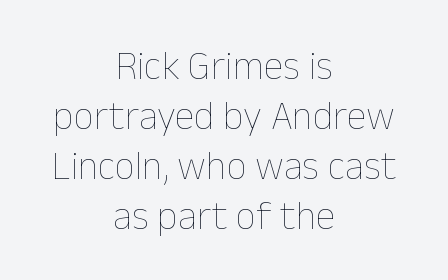
{"italic": "no", "bold": "no", "weight": "thin", "width": "normal", "stroke_contrast": "low", "x_height": "medium", "monospaced": "no", "underline": "no", "align": "center", "line_spacing": "normal", "line_spacing_ratio": 1.25, "letter_spacing": "normal", "letter_spacing_em": 0.0, "glyph_px": 40}
